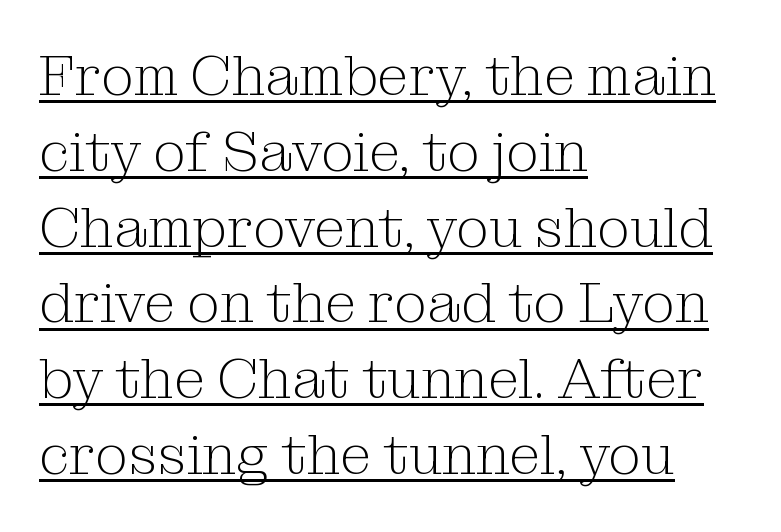
Q: Is the text bold? A: No.
Q: Is the text italic (slanted)? A: No, it is upright.
Q: Is the typeface a serif or a sans-serif typeface? A: Serif.
Q: Is the text underlined? A: Yes.
Q: How is the paragraph aligned? A: Left-aligned.
Q: Is the spacing between letters normal or unusually wide? A: Normal.
Q: Is the spacing between lines tight, normal or loose? A: Normal.
Q: Width (condensed, normal, or wide)? A: Normal.
Q: Stroke contrast? A: Medium.
Q: x-height? A: Medium.
Q: Monospaced? A: No.
